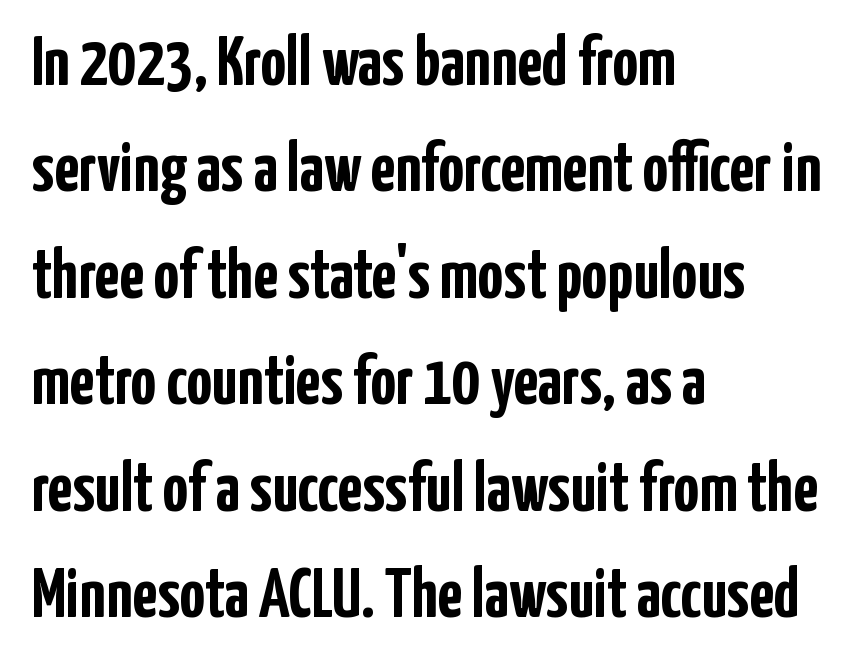
Q: Is the text bold? A: Yes.
Q: Is the text italic (slanted)? A: No, it is upright.
Q: Is the typeface a serif or a sans-serif typeface? A: Sans-serif.
Q: Is the text underlined? A: No.
Q: How is the paragraph aligned? A: Left-aligned.
Q: Is the spacing between letters normal or unusually wide? A: Normal.
Q: Is the spacing between lines tight, normal or loose? A: Normal.
Q: Width (condensed, normal, or wide)? A: Condensed.
Q: Stroke contrast? A: Low.
Q: x-height? A: Medium.
Q: Monospaced? A: No.
